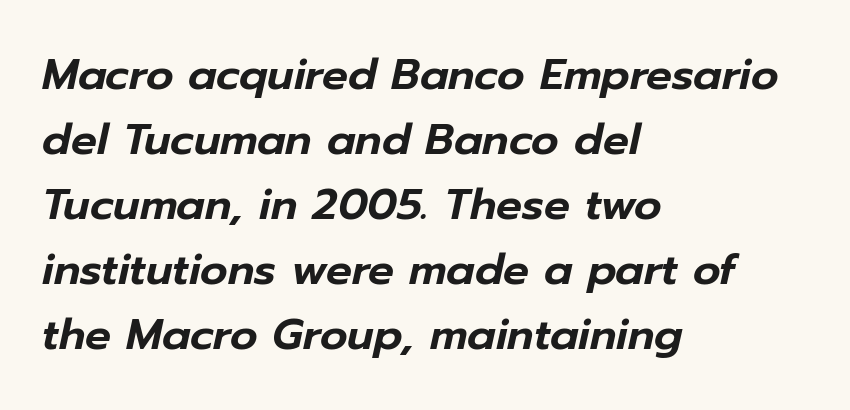
The image shows 43 px text type, italic (leaning right); set left-aligned, normal line spacing (1.51x), normal letter spacing, not underlined; low stroke contrast and a medium x-height.
